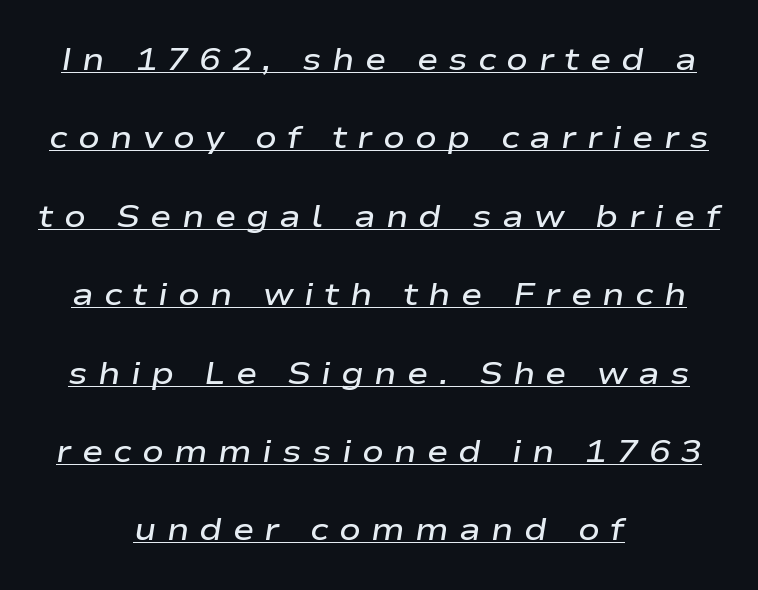
{"italic": "yes", "lean": "right", "slant_degrees": 9, "bold": "semi", "weight": "semibold", "width": "wide", "stroke_contrast": "low", "x_height": "medium", "monospaced": "no", "underline": "yes", "align": "center", "line_spacing": "loose", "line_spacing_ratio": 2.45, "letter_spacing": "wide", "letter_spacing_em": 0.32, "glyph_px": 32}
